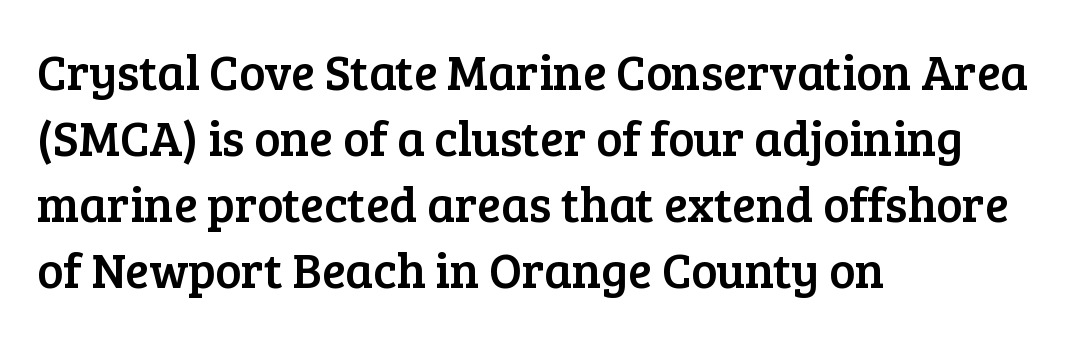
{"serif": "yes", "italic": "no", "width": "normal", "stroke_contrast": "low", "x_height": "medium", "monospaced": "no", "underline": "no", "align": "left", "line_spacing": "normal", "line_spacing_ratio": 1.35, "letter_spacing": "normal", "letter_spacing_em": 0.0, "glyph_px": 49}
